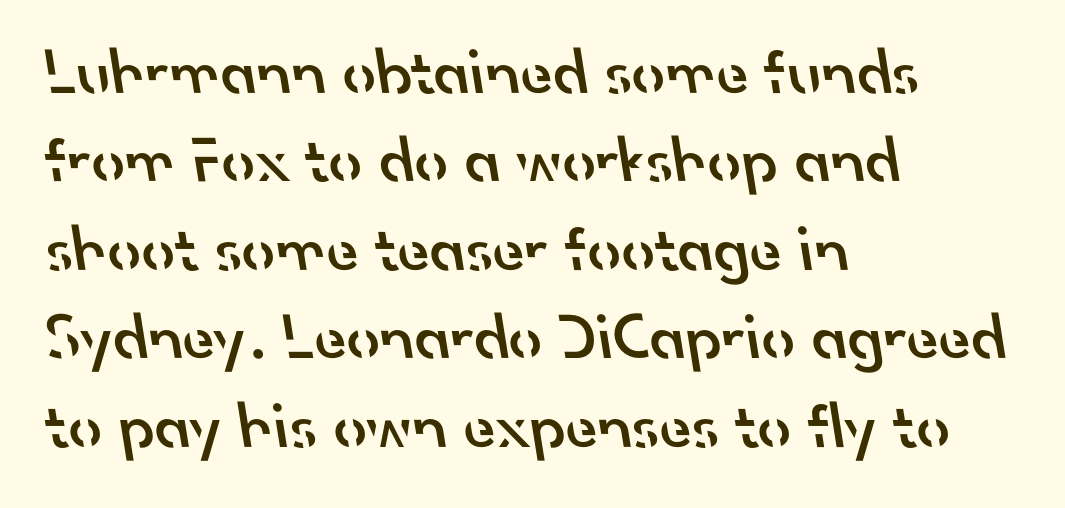
The letters carry no serifs — their stems end cleanly without finishing strokes. Glyph-to-glyph distance matches everyday printed text. Line starts are locked; line ends wander. Set as a demibold, roughly 600 on the weight scale.
